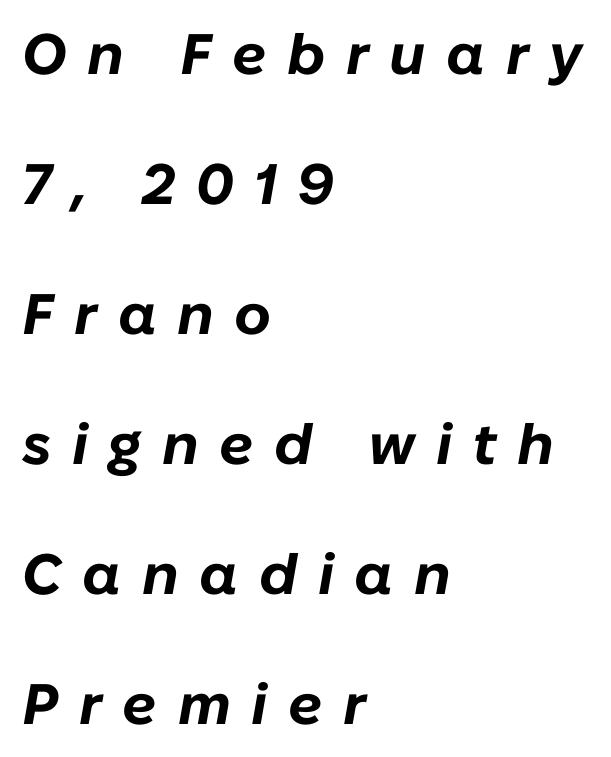
{"italic": "yes", "lean": "right", "slant_degrees": 10, "bold": "yes", "weight": "bold", "width": "normal", "stroke_contrast": "low", "x_height": "medium", "monospaced": "no", "underline": "no", "align": "left", "line_spacing": "loose", "line_spacing_ratio": 2.28, "letter_spacing": "wide", "letter_spacing_em": 0.36, "glyph_px": 57}
